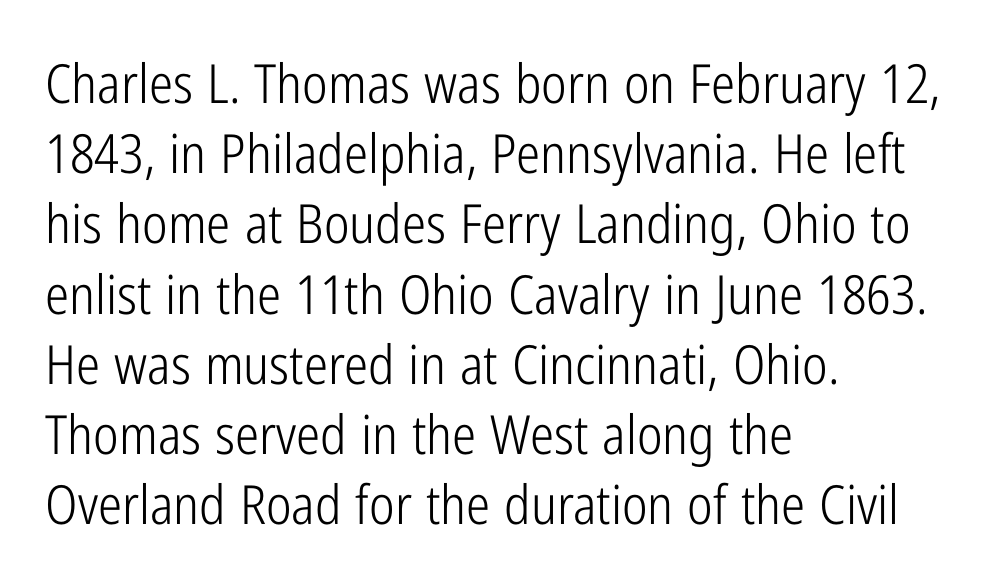
The image shows 54 px light, condensed sans-serif type, upright; set left-aligned, normal line spacing (1.3x), normal letter spacing, not underlined; low stroke contrast and a medium x-height.
